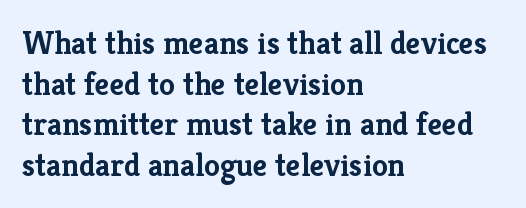
The image shows 32 px semibold serif type, upright; set left-aligned, normal line spacing (1.27x), normal letter spacing, not underlined; low stroke contrast and a medium x-height.
